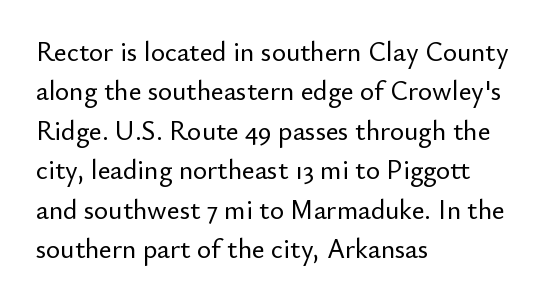
{"italic": "no", "underline": "no", "align": "left", "line_spacing": "normal", "line_spacing_ratio": 1.46, "letter_spacing": "normal", "letter_spacing_em": 0.0, "glyph_px": 27}
